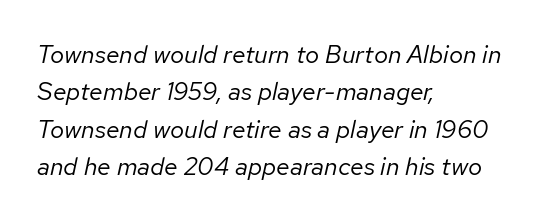
{"italic": "yes", "lean": "right", "slant_degrees": 12, "bold": "no", "underline": "no", "align": "left", "line_spacing": "normal", "line_spacing_ratio": 1.5, "letter_spacing": "normal", "letter_spacing_em": 0.0, "glyph_px": 25}
